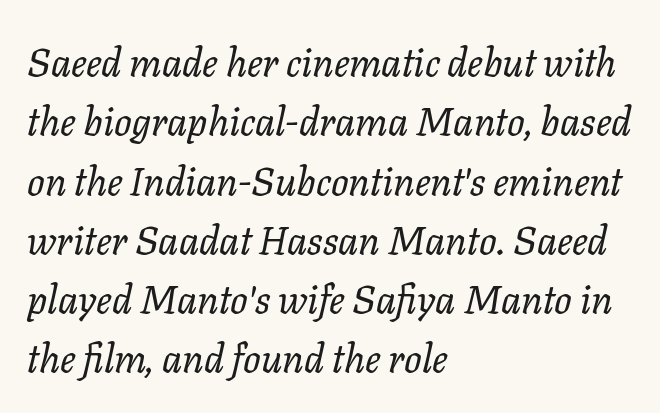
The image shows 39 px regular-weight type, italic (leaning right); set left-aligned, normal line spacing (1.52x), normal letter spacing, not underlined; low stroke contrast and a medium x-height.
